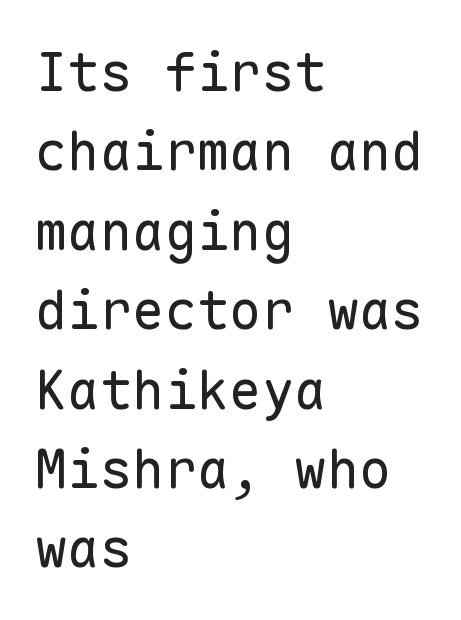
{"serif": "no", "italic": "no", "bold": "no", "weight": "regular", "width": "normal", "stroke_contrast": "low", "x_height": "medium", "monospaced": "yes", "underline": "no", "align": "left", "line_spacing": "normal", "line_spacing_ratio": 1.47, "letter_spacing": "normal", "letter_spacing_em": 0.0, "glyph_px": 54}
